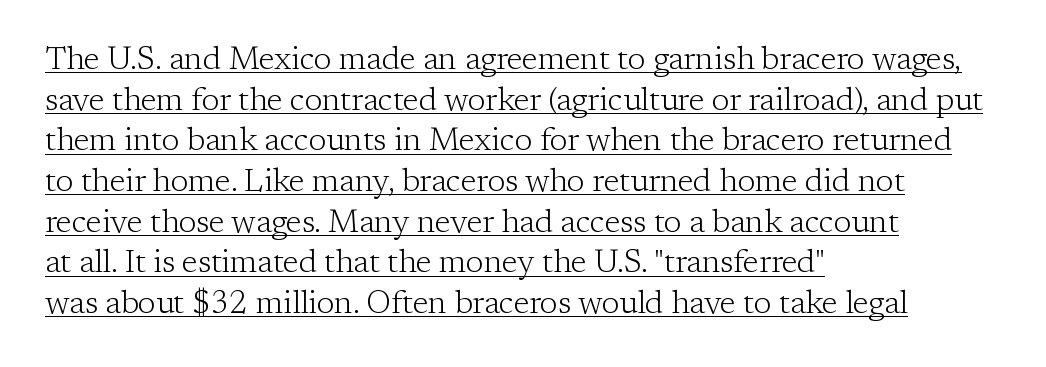
These characters rest on top of a visible drawn line. In terms of letterform style, serifs are clearly present. The face used here is rendered with its standard letterfit. One-word summary of the alignment: left. A typesetter would call this proportional, since set widths differ per character. Notice how descenders clear the ascenders below comfortably — that's standard leading.
